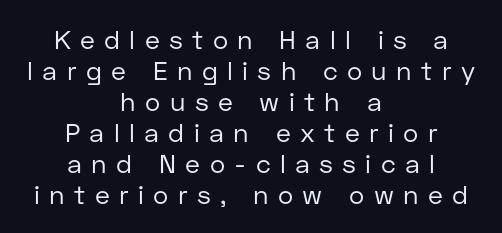
The image shows 26 px text type, upright; set centered, line spacing 1.19x, unusually wide letter spacing (+0.36 em), not underlined.
